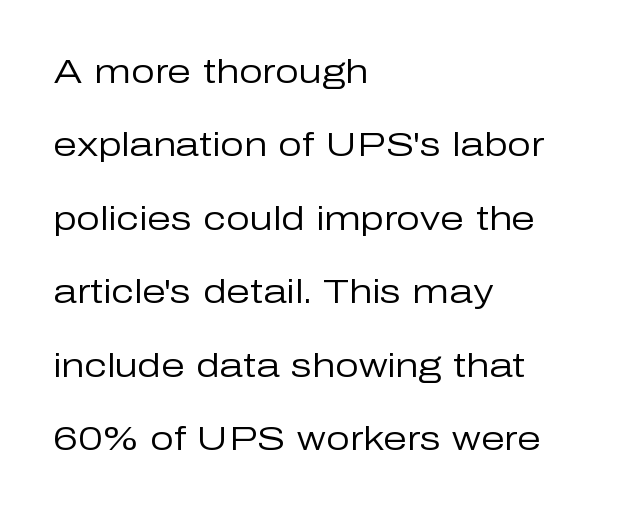
{"serif": "no", "italic": "no", "bold": "no", "weight": "regular", "width": "normal", "stroke_contrast": "low", "x_height": "medium", "monospaced": "no", "underline": "no", "align": "left", "line_spacing": "loose", "line_spacing_ratio": 2.16, "letter_spacing": "normal", "letter_spacing_em": 0.0, "glyph_px": 34}
